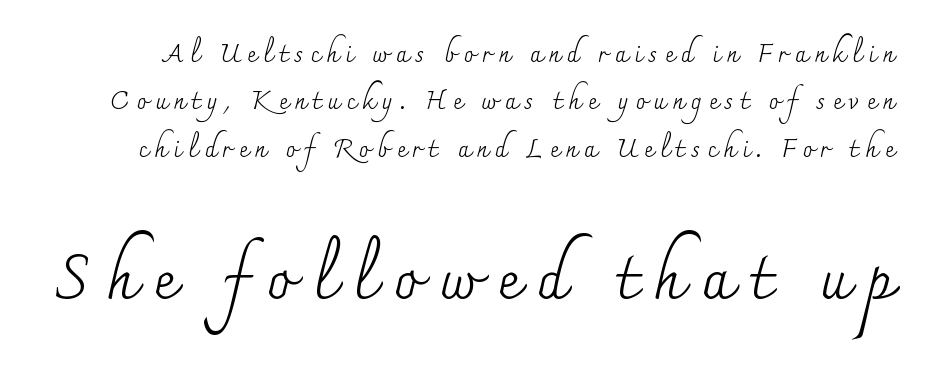
This is serif lettering, the kind often seen in printed books. How would I describe the line gaps? Wide and relaxed. Heft: none added — not bold. Caption: upper text group reduced, lower text group enlarged. The gap between lines stays unmarked.
